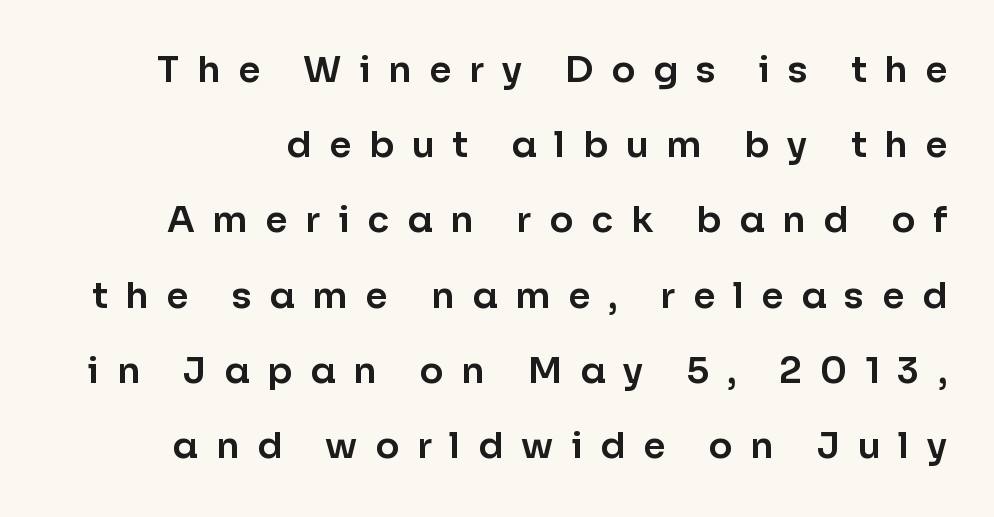
The gap between lines stays unmarked. To sum up the face: it is a sans, with no serifs. Ascenders rise straight up at ninety degrees. Display-style spreading of the glyphs; the letterfit is very open.
